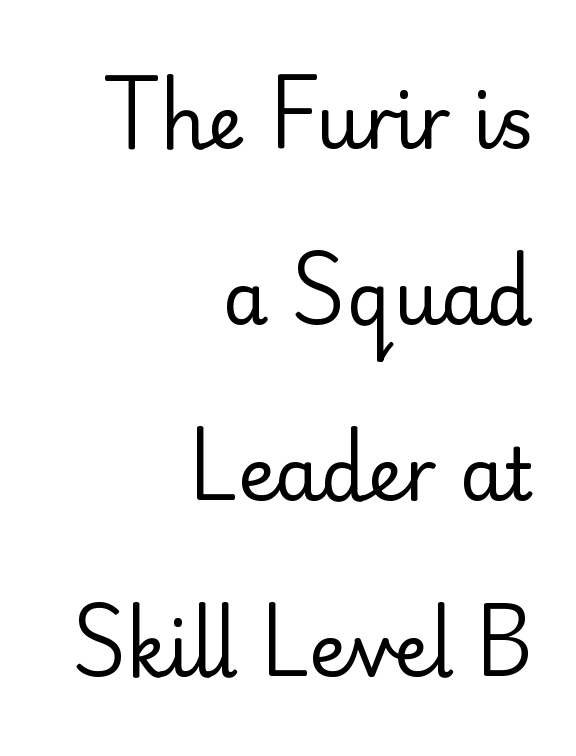
The image shows 73 px regular-weight sans-serif type, upright; set right-aligned, loose line spacing (2.41x), normal letter spacing, not underlined; low stroke contrast and a small x-height.
